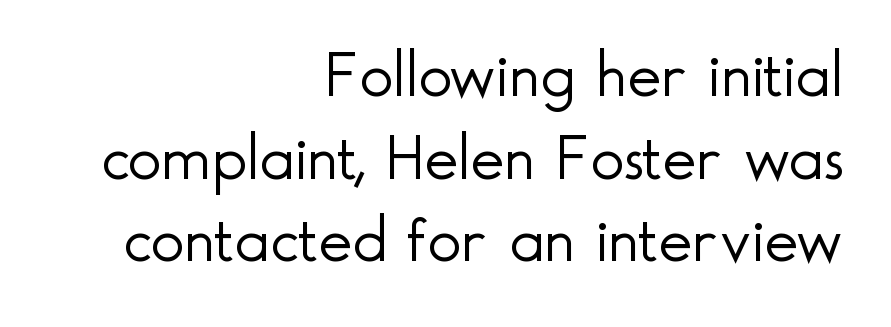
Q: Is the text bold? A: No.
Q: Is the text italic (slanted)? A: No, it is upright.
Q: Is the typeface a serif or a sans-serif typeface? A: Sans-serif.
Q: Is the text underlined? A: No.
Q: How is the paragraph aligned? A: Right-aligned.
Q: Is the spacing between letters normal or unusually wide? A: Normal.
Q: Is the spacing between lines tight, normal or loose? A: Normal.
Q: Width (condensed, normal, or wide)? A: Normal.
Q: x-height? A: Small.
Q: Monospaced? A: No.
